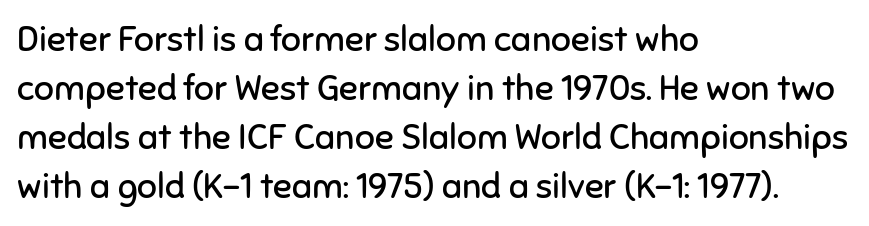
The text was rendered using a sans face with plain stroke endings. Words appear dense and cohesive because spacing is normal. This sample has the flowing, uneven cadence of proportional lettering. Every character sits straight up, as roman type does.
